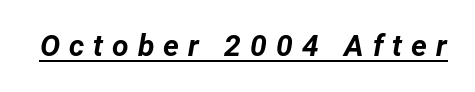
Here the glyphs are tracked loosely, breaking word shapes into spaced letters. Underlined type. This sample has the flowing, uneven cadence of proportional lettering. The typography opts for an oblique posture over an upright one.
